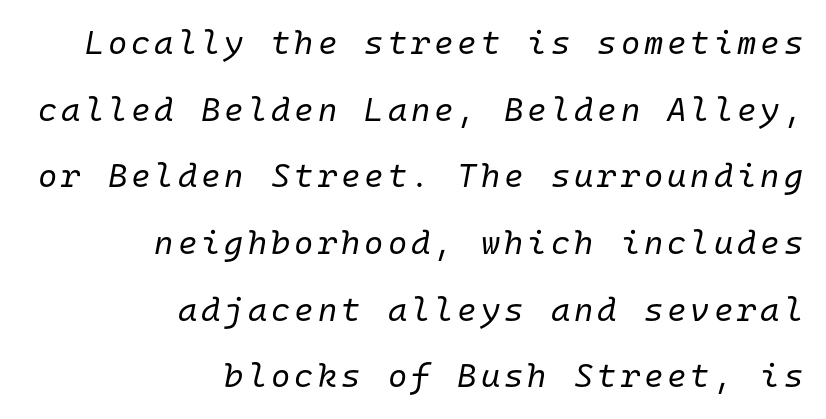
{"italic": "yes", "lean": "right", "slant_degrees": 10, "bold": "no", "weight": "regular", "width": "normal", "stroke_contrast": "low", "x_height": "medium", "monospaced": "yes", "underline": "no", "align": "right", "line_spacing": "loose", "line_spacing_ratio": 2.02, "glyph_px": 33}
